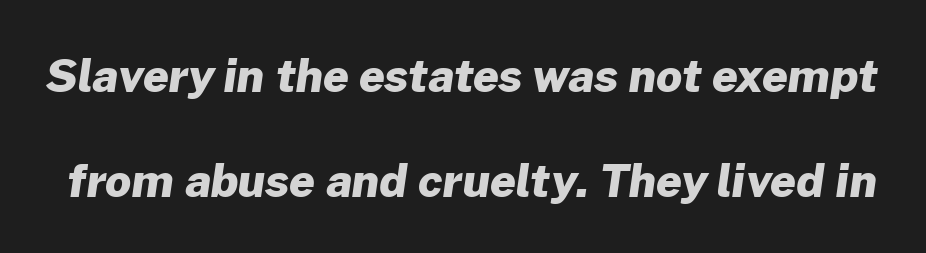
The image shows 45 px heavy sans-serif type; set loose line spacing (2.33x), normal letter spacing, not underlined; low stroke contrast and a medium x-height.
